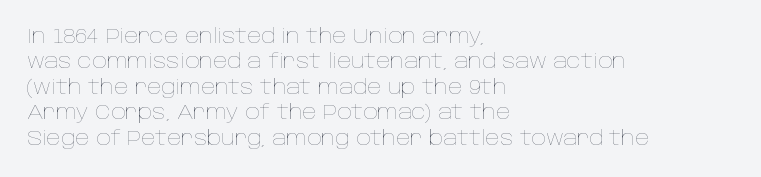
The image shows 20 px text type, upright; set left-aligned, normal line spacing (1.27x), normal letter spacing, not underlined.
